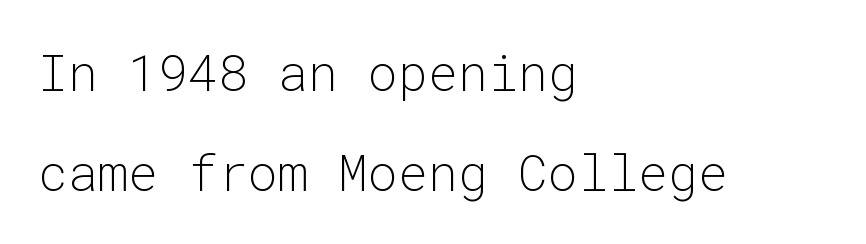
Words float on clear page, feet unadorned. This is the regular roman posture of the typeface. The type is set solid horizontally, with unmodified tracking. Stems and bowls with no extra thickness — not bold. Leading is clearly above the norm, producing a sparse column.
